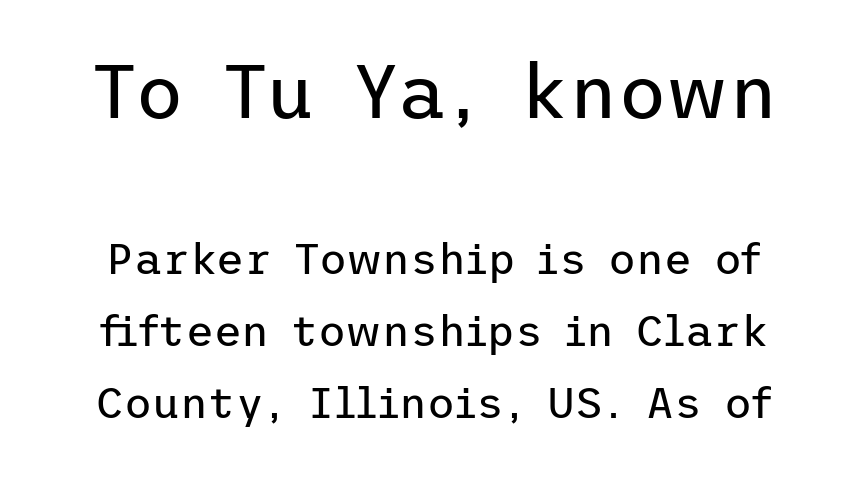
The composition opens big and finishes small. Are there feet on the stems? There aren't — it's a sans. Inter-character spacing is left at the font's built-in metrics. Has an underline been added? It has not. Counters stay open thanks to moderate or lighter strokes.
